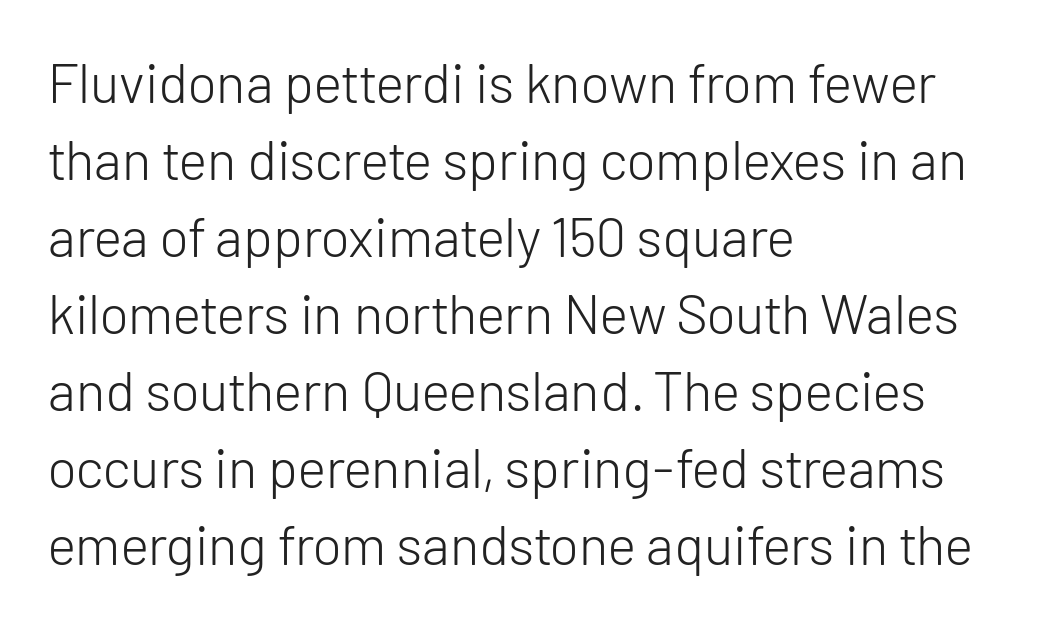
{"serif": "no", "italic": "no", "bold": "no", "weight": "light", "width": "normal", "stroke_contrast": "low", "x_height": "medium", "monospaced": "no", "underline": "no", "align": "left", "line_spacing": "normal", "line_spacing_ratio": 1.4, "letter_spacing": "normal", "letter_spacing_em": 0.0, "glyph_px": 55}
